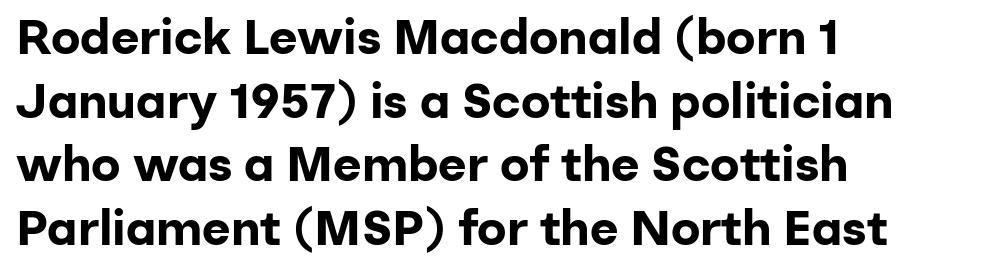
Q: Is the text bold? A: Yes.
Q: Is the text italic (slanted)? A: No, it is upright.
Q: Is the typeface a serif or a sans-serif typeface? A: Sans-serif.
Q: Is the text underlined? A: No.
Q: How is the paragraph aligned? A: Left-aligned.
Q: Is the spacing between letters normal or unusually wide? A: Normal.
Q: Is the spacing between lines tight, normal or loose? A: Normal.
Q: Width (condensed, normal, or wide)? A: Normal.
Q: Stroke contrast? A: Low.
Q: x-height? A: Medium.
Q: Monospaced? A: No.
